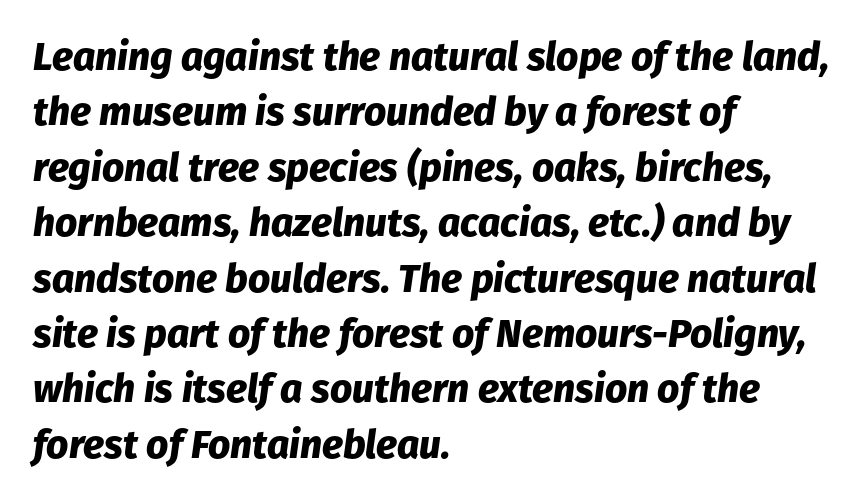
Q: Is the text bold? A: Yes.
Q: Is the text italic (slanted)? A: Yes, it leans right by about 8 degrees.
Q: Is the text underlined? A: No.
Q: How is the paragraph aligned? A: Left-aligned.
Q: Is the spacing between letters normal or unusually wide? A: Normal.
Q: Is the spacing between lines tight, normal or loose? A: Normal.
Q: Width (condensed, normal, or wide)? A: Normal.
Q: Stroke contrast? A: Low.
Q: x-height? A: Medium.
Q: Monospaced? A: No.
